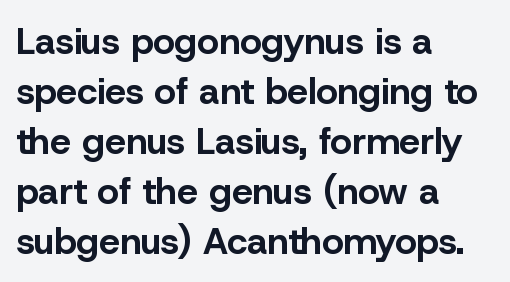
Q: Is the text bold? A: Yes.
Q: Is the text italic (slanted)? A: No, it is upright.
Q: Is the typeface a serif or a sans-serif typeface? A: Sans-serif.
Q: Is the text underlined? A: No.
Q: How is the paragraph aligned? A: Left-aligned.
Q: Is the spacing between letters normal or unusually wide? A: Normal.
Q: Is the spacing between lines tight, normal or loose? A: Normal.
Q: Width (condensed, normal, or wide)? A: Normal.
Q: Stroke contrast? A: Low.
Q: x-height? A: Medium.
Q: Monospaced? A: No.
